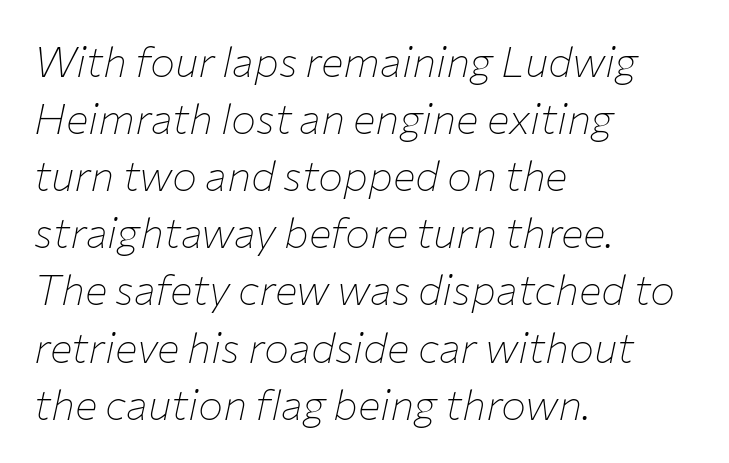
The image shows 42 px thin type, italic (leaning right); set left-aligned, normal line spacing (1.36x), normal letter spacing, not underlined; low stroke contrast and a medium x-height.
